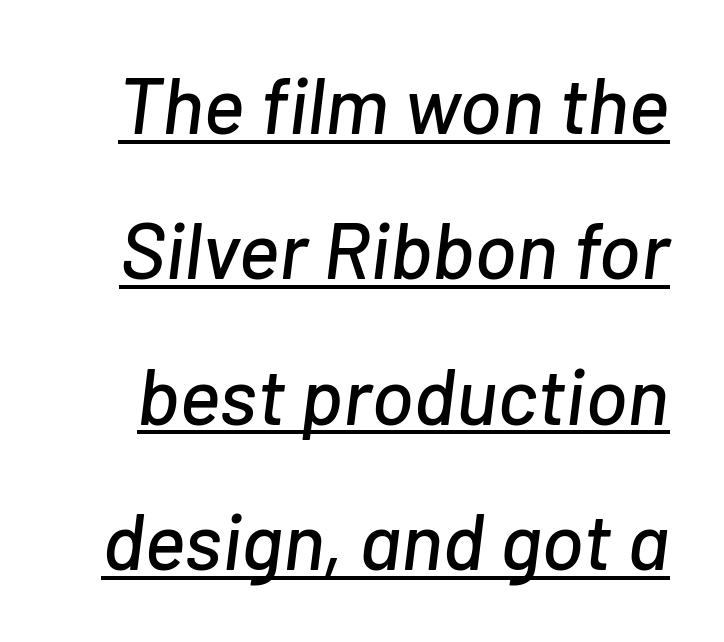
{"italic": "yes", "lean": "right", "slant_degrees": 7, "width": "normal", "stroke_contrast": "low", "x_height": "medium", "monospaced": "no", "underline": "yes", "line_spacing_ratio": 1.84, "letter_spacing": "normal", "letter_spacing_em": 0.0, "glyph_px": 79}
